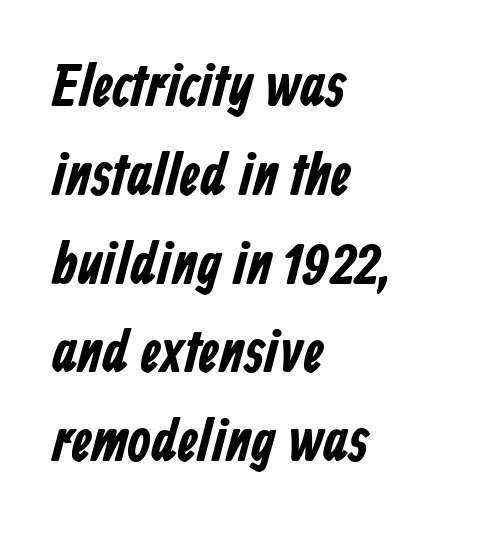
Q: Is the text bold? A: Yes.
Q: Is the typeface a serif or a sans-serif typeface? A: Sans-serif.
Q: Is the text underlined? A: No.
Q: How is the paragraph aligned? A: Left-aligned.
Q: Is the spacing between letters normal or unusually wide? A: Normal.
Q: Is the spacing between lines tight, normal or loose? A: Normal.
Q: Width (condensed, normal, or wide)? A: Condensed.
Q: Stroke contrast? A: Low.
Q: x-height? A: Medium.
Q: Monospaced? A: No.
